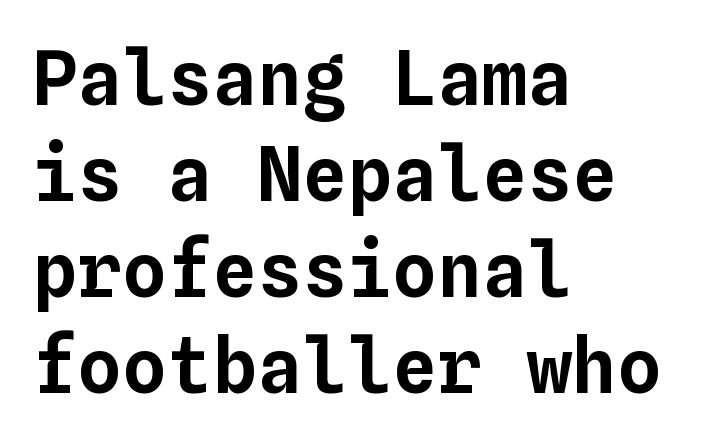
Q: Is the text italic (slanted)? A: No, it is upright.
Q: Is the text underlined? A: No.
Q: How is the paragraph aligned? A: Left-aligned.
Q: Is the spacing between letters normal or unusually wide? A: Normal.
Q: Is the spacing between lines tight, normal or loose? A: Normal.
Q: Width (condensed, normal, or wide)? A: Normal.
Q: Stroke contrast? A: Low.
Q: x-height? A: Medium.
Q: Monospaced? A: Yes.
